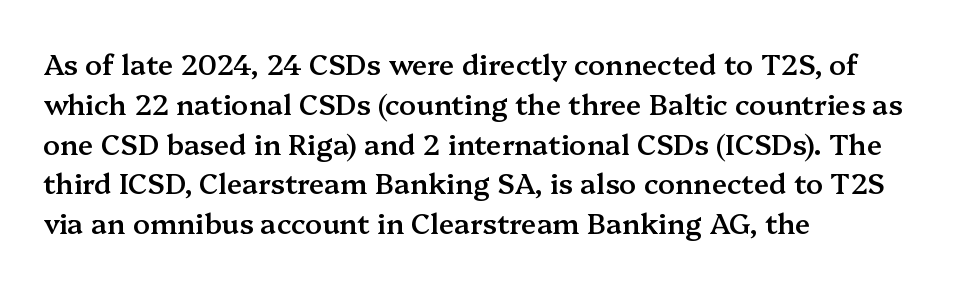
A somewhat darkened texture: the type is semibold rather than bold. Descenders are the only things crossing below the line. Every stem runs plumb, perpendicular to the baseline. The face used here is seriffed, in the tradition of book romans.
